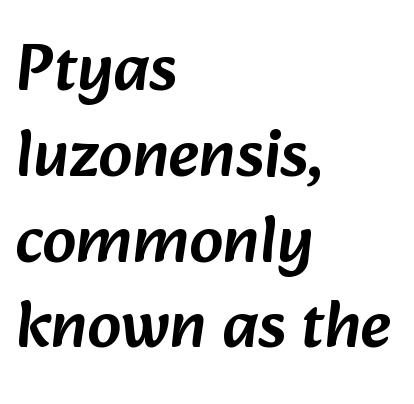
{"serif": "no", "width": "normal", "stroke_contrast": "low", "x_height": "medium", "monospaced": "no", "underline": "no", "align": "left", "line_spacing": "normal", "line_spacing_ratio": 1.28, "letter_spacing": "normal", "letter_spacing_em": 0.0, "glyph_px": 67}
